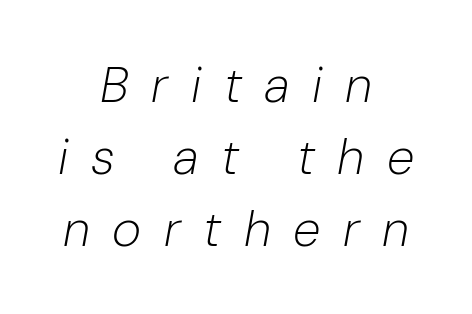
Q: Is the text bold? A: No.
Q: Is the text italic (slanted)? A: Yes, it leans right by about 10 degrees.
Q: Is the text underlined? A: No.
Q: How is the paragraph aligned? A: Centered.
Q: Is the spacing between letters normal or unusually wide? A: Unusually wide.
Q: Is the spacing between lines tight, normal or loose? A: Normal.
Q: Width (condensed, normal, or wide)? A: Normal.
Q: Stroke contrast? A: Low.
Q: x-height? A: Medium.
Q: Monospaced? A: No.
